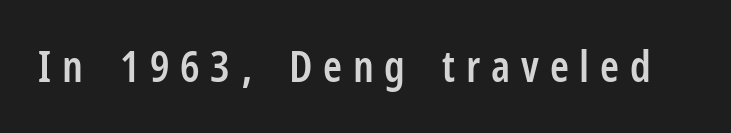
{"serif": "no", "italic": "no", "bold": "semi", "weight": "semibold", "width": "condensed", "stroke_contrast": "low", "x_height": "medium", "monospaced": "no", "underline": "no", "letter_spacing": "wide", "letter_spacing_em": 0.25, "glyph_px": 43}
